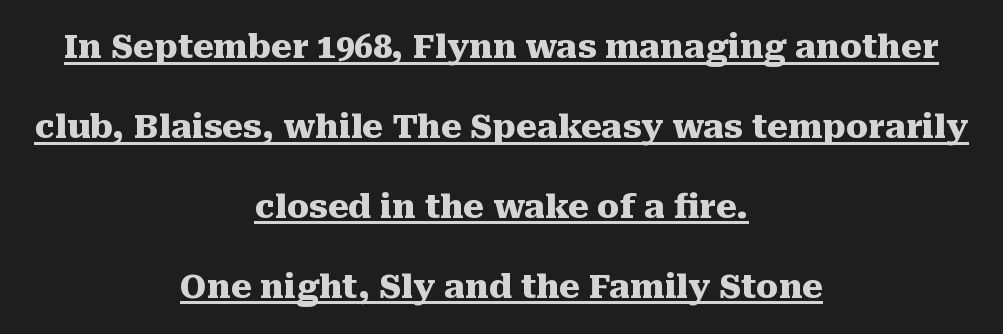
{"serif": "yes", "italic": "no", "bold": "yes", "weight": "heavy", "width": "normal", "stroke_contrast": "medium", "x_height": "medium", "monospaced": "no", "underline": "yes", "align": "center", "line_spacing": "loose", "line_spacing_ratio": 2.42, "letter_spacing": "normal", "letter_spacing_em": 0.0, "glyph_px": 33}
